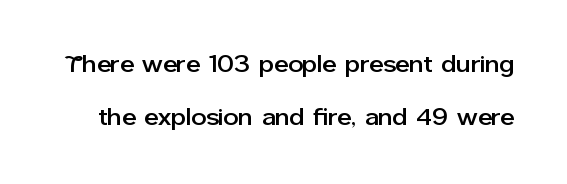
{"italic": "no", "underline": "no", "line_spacing": "loose", "line_spacing_ratio": 2.22, "letter_spacing": "normal", "letter_spacing_em": 0.0, "glyph_px": 24}
